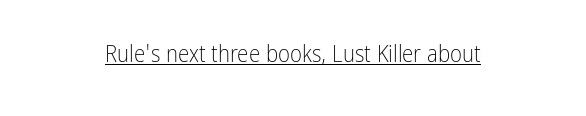
Has an underline been added? It has. The passage is arranged like a title page — every line centered. The strokes are not fattened; the text isn't bold. These lines keep a tight, regular rhythm from letter to letter. These lines were composed using upright roman letters.
